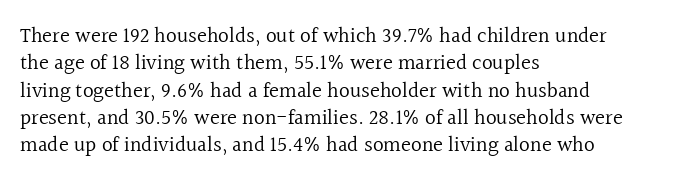
{"italic": "no", "bold": "no", "underline": "no", "align": "left", "line_spacing": "normal", "line_spacing_ratio": 1.3, "letter_spacing": "normal", "letter_spacing_em": 0.0, "glyph_px": 21}
